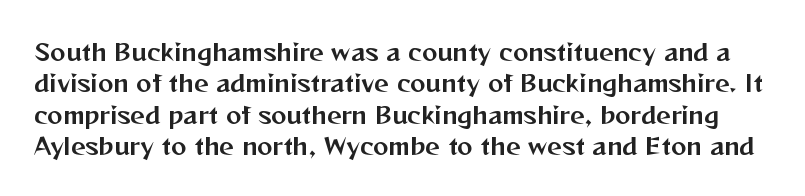
The space directly below the letters is spotless. The specimen reads as upright at a glance. If you measured baseline to baseline, you'd find a middling distance. Standard letterfit; no display-style spreading of the glyphs.
